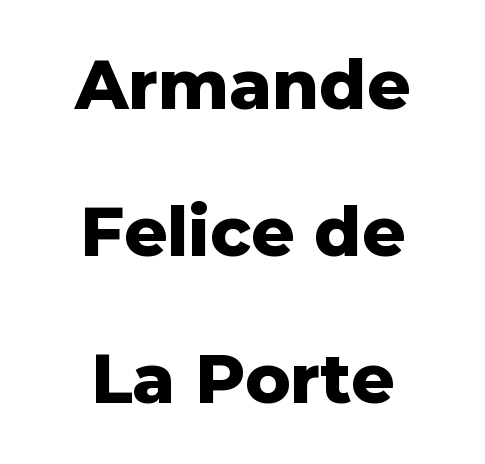
The image shows 68 px heavy sans-serif type, upright; set centered, loose line spacing (2.16x), normal letter spacing, not underlined; low stroke contrast and a medium x-height.
